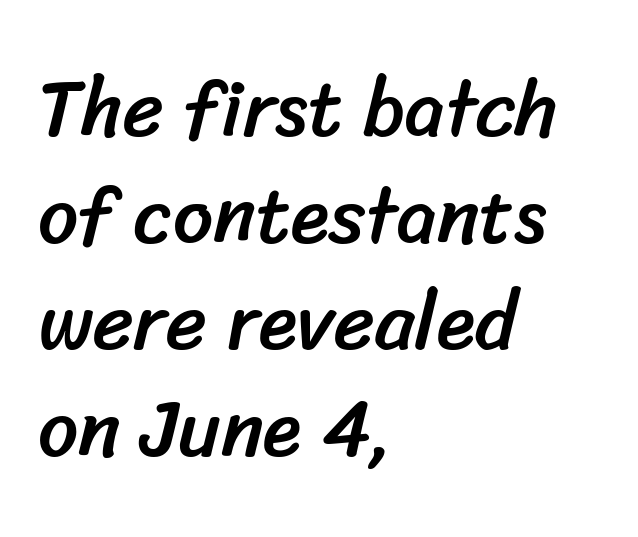
Q: Is the typeface a serif or a sans-serif typeface? A: Sans-serif.
Q: Is the text underlined? A: No.
Q: How is the paragraph aligned? A: Left-aligned.
Q: Is the spacing between letters normal or unusually wide? A: Normal.
Q: Is the spacing between lines tight, normal or loose? A: Normal.
Q: Width (condensed, normal, or wide)? A: Normal.
Q: Stroke contrast? A: Low.
Q: x-height? A: Medium.
Q: Monospaced? A: No.
